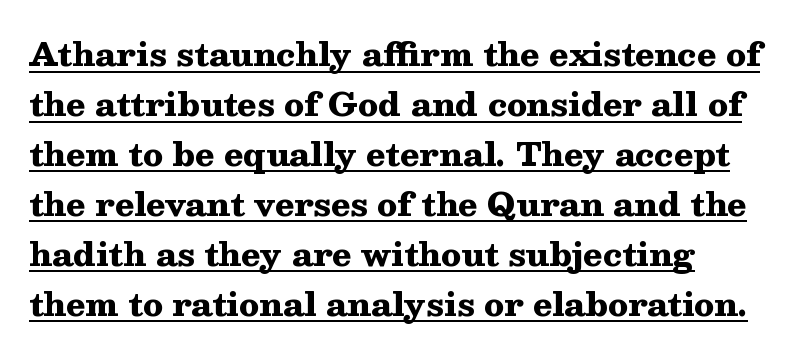
Q: Is the text bold? A: Yes.
Q: Is the text italic (slanted)? A: No, it is upright.
Q: Is the typeface a serif or a sans-serif typeface? A: Serif.
Q: Is the text underlined? A: Yes.
Q: How is the paragraph aligned? A: Left-aligned.
Q: Is the spacing between letters normal or unusually wide? A: Normal.
Q: Is the spacing between lines tight, normal or loose? A: Normal.
Q: Width (condensed, normal, or wide)? A: Wide.
Q: Stroke contrast? A: Medium.
Q: x-height? A: Medium.
Q: Monospaced? A: No.
